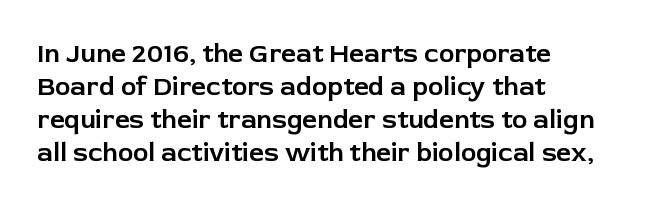
Q: Is the text italic (slanted)? A: No, it is upright.
Q: Is the text underlined? A: No.
Q: How is the paragraph aligned? A: Left-aligned.
Q: Is the spacing between letters normal or unusually wide? A: Normal.
Q: Is the spacing between lines tight, normal or loose? A: Normal.
